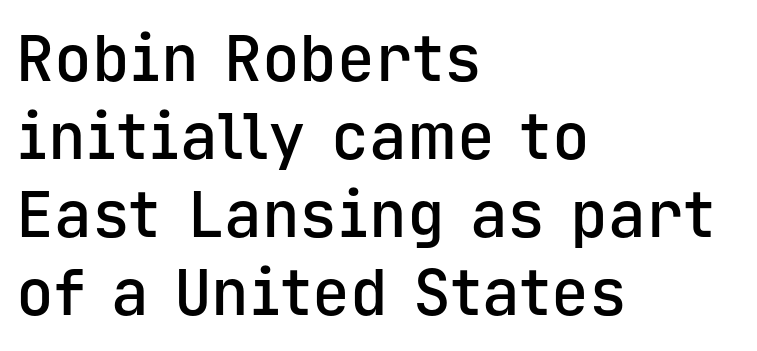
{"serif": "no", "italic": "no", "bold": "semi", "weight": "semibold", "width": "normal", "stroke_contrast": "low", "x_height": "medium", "monospaced": "yes", "underline": "no", "align": "left", "line_spacing_ratio": 1.24, "letter_spacing": "normal", "letter_spacing_em": 0.0, "glyph_px": 63}
